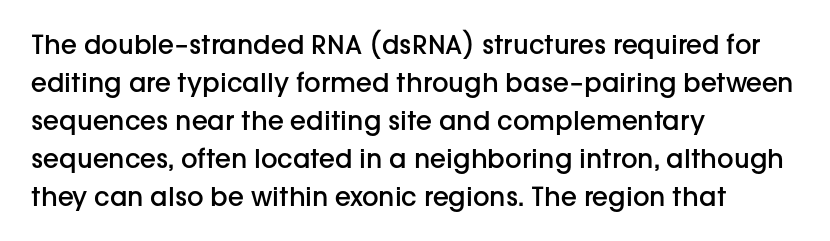
{"italic": "no", "bold": "semi", "underline": "no", "align": "left", "line_spacing": "normal", "line_spacing_ratio": 1.46, "letter_spacing": "normal", "letter_spacing_em": 0.0, "glyph_px": 26}
